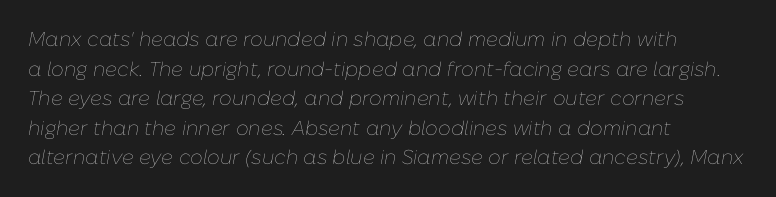
Think standard paragraph weight, or any step lighter than that. Designer's note — italics engaged. Students, note that the glyphs here touch the page at normal intervals. Rows of type keep a routine distance in the vertical direction.
